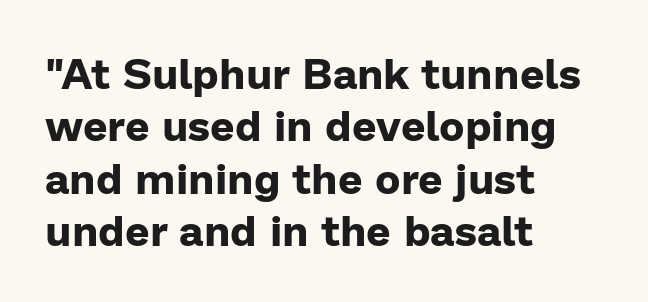
When letters stand straight like this, we call the style roman or upright. This rendering features lettering with no underline. As a designer I'd log this as weight 700, bold. These lines are rendered in a variable-pitch font.
